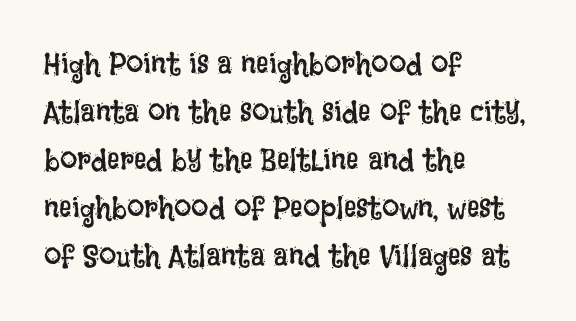
Looks like regular typesetting: each glyph gets only the width it needs. Visually the block forms a straight wall on the left and a jagged coastline on the right. Nothing unusual about the tracking: characters are spaced as the font intends. The letters look calm and open, with moderate or lighter stems. Reading down the column, the eye jumps a familiar distance to each next line.
